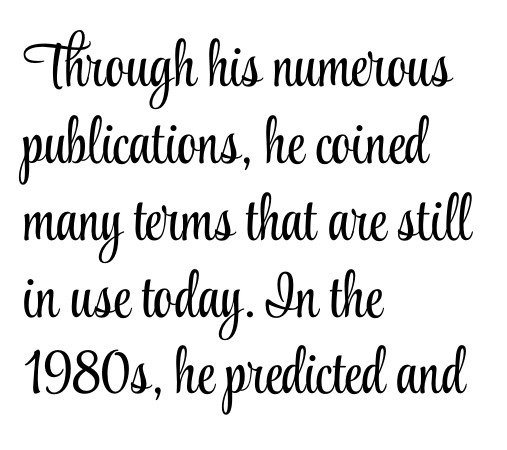
Q: Is the text bold? A: No.
Q: Is the text italic (slanted)? A: Yes.
Q: Is the typeface a serif or a sans-serif typeface? A: Serif.
Q: Is the text underlined? A: No.
Q: How is the paragraph aligned? A: Left-aligned.
Q: Is the spacing between letters normal or unusually wide? A: Normal.
Q: Width (condensed, normal, or wide)? A: Condensed.
Q: Stroke contrast? A: Low.
Q: x-height? A: Small.
Q: Monospaced? A: No.
